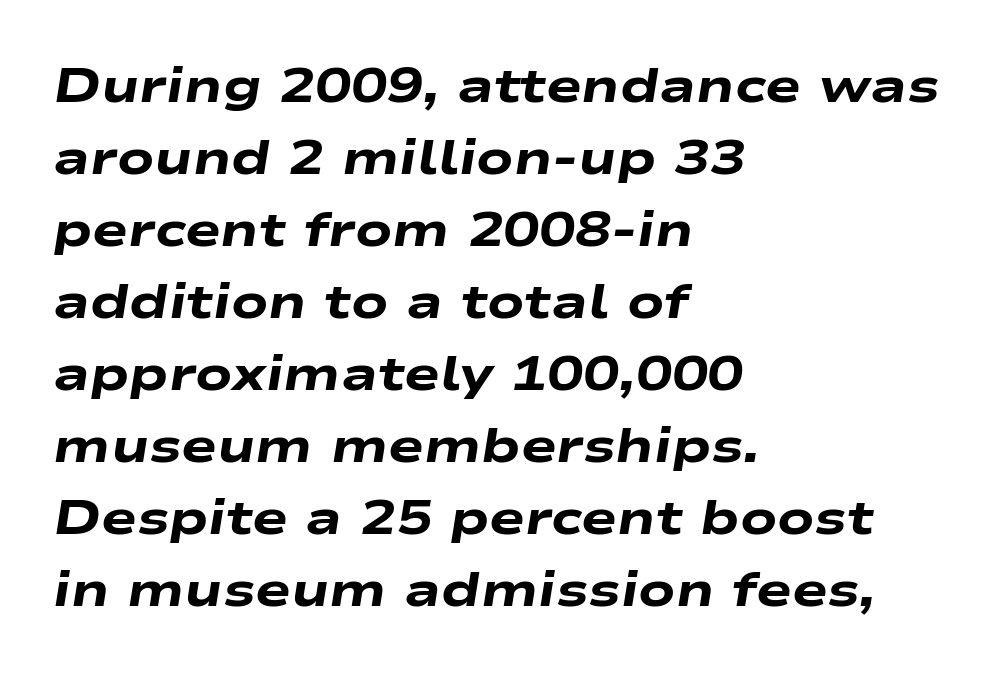
{"italic": "yes", "lean": "right", "slant_degrees": 9, "bold": "yes", "weight": "heavy", "width": "wide", "stroke_contrast": "low", "x_height": "medium", "monospaced": "no", "underline": "no", "align": "left", "line_spacing": "normal", "line_spacing_ratio": 1.5, "letter_spacing": "normal", "letter_spacing_em": 0.0, "glyph_px": 48}
